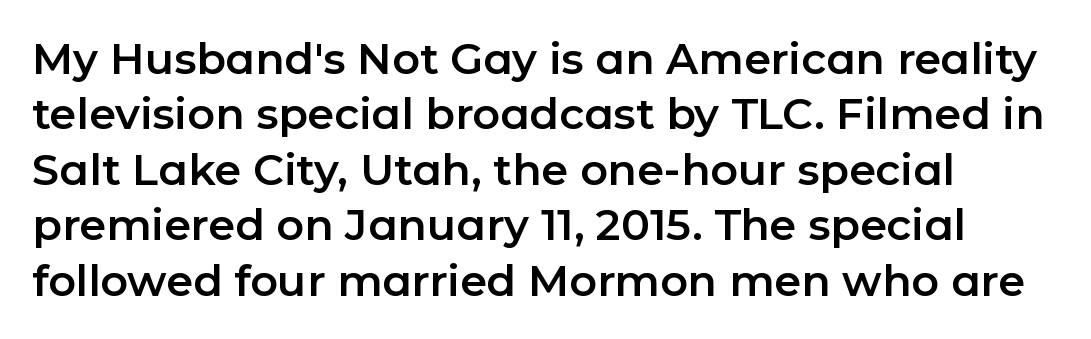
The lettering stays uniformly vertical, giving the passage a roman look. Glyph-to-glyph distance matches everyday printed text. Baseline-to-baseline distance is the conventional proportion of letter height. The passage shown is typed in a proportional face where columns would drift.
